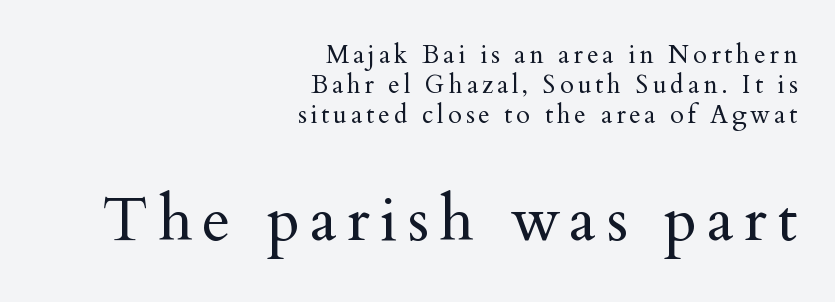
A quiet, ordinary-to-light weight characterises the typeface. This is the regular roman posture of the typeface. The glyphs in this specimen are seriffed. The passage shown is typed in a proportional face where columns would drift. Teacher's note: observe the even right margin — that is flush-right alignment.
